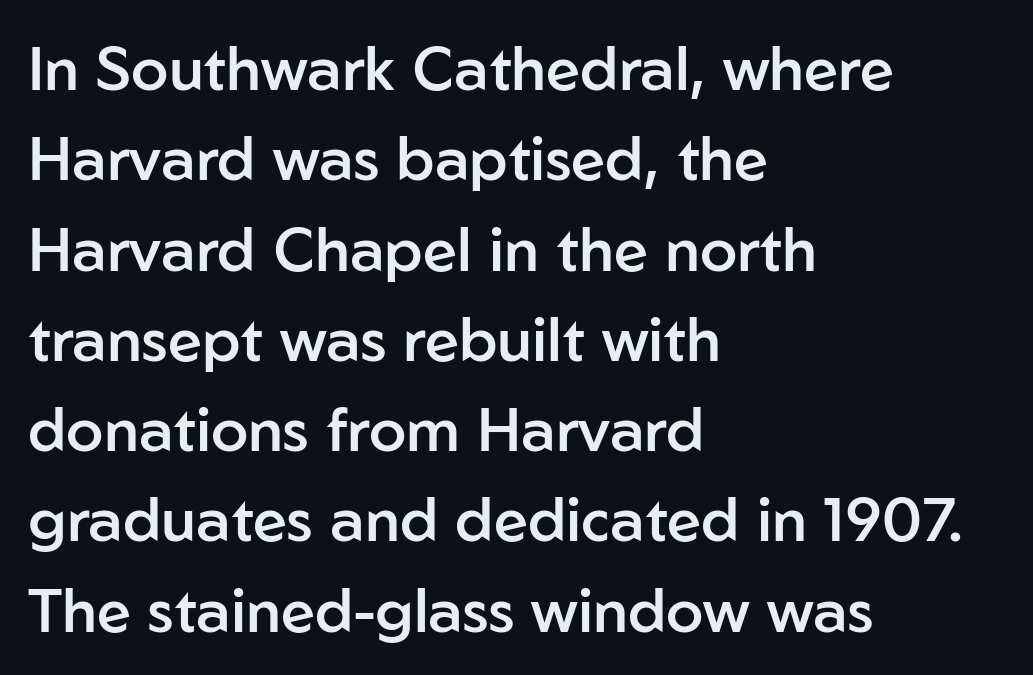
The image shows 61 px semibold sans-serif type, upright; set left-aligned, normal line spacing (1.48x), normal letter spacing, not underlined; low stroke contrast and a medium x-height.
